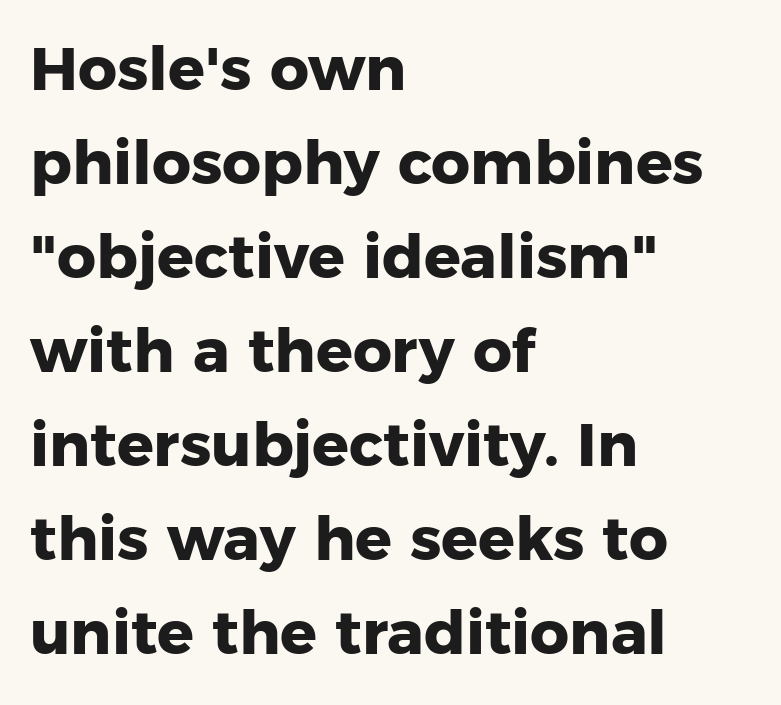
{"serif": "no", "italic": "no", "bold": "yes", "weight": "heavy", "width": "normal", "stroke_contrast": "low", "x_height": "medium", "monospaced": "no", "underline": "no", "align": "left", "line_spacing": "normal", "line_spacing_ratio": 1.54, "letter_spacing": "normal", "letter_spacing_em": 0.0, "glyph_px": 61}
